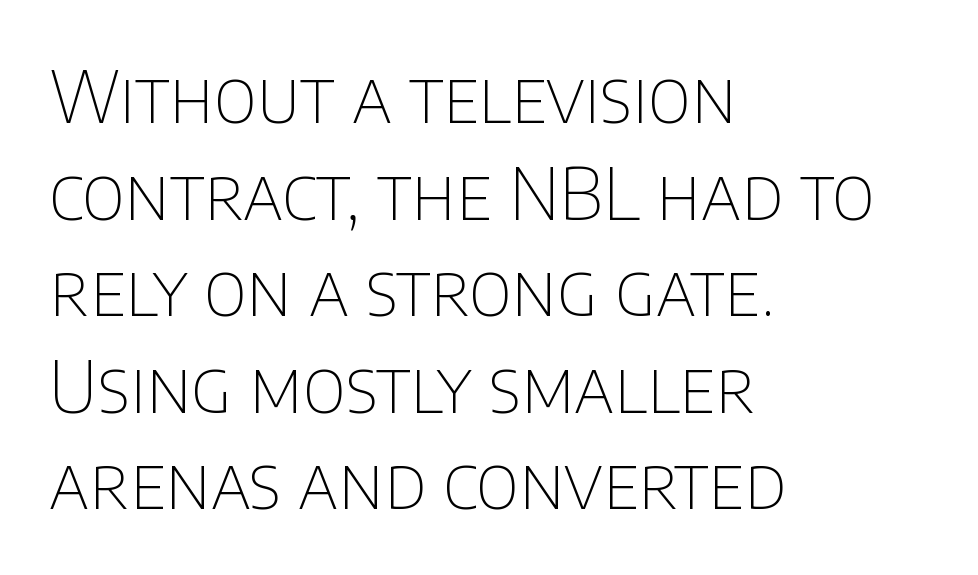
Tracking value appears to be zero — textbook default spacing. Rows of type keep a routine distance in the vertical direction. Has an underline been added? It has not. No feet cap the strokes, marking this as sans-serif type.
